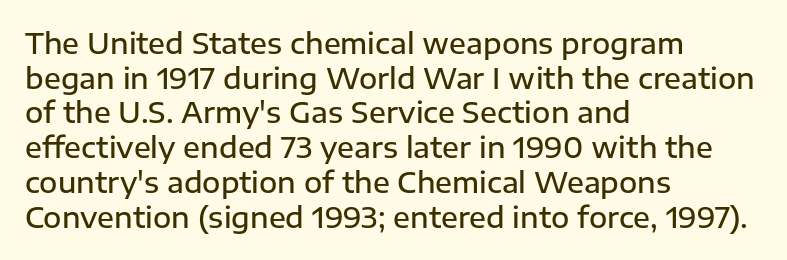
{"serif": "no", "italic": "no", "bold": "semi", "weight": "semibold", "width": "normal", "stroke_contrast": "low", "x_height": "medium", "monospaced": "no", "underline": "no", "align": "left", "line_spacing_ratio": 1.24, "letter_spacing": "normal", "letter_spacing_em": 0.0, "glyph_px": 28}
